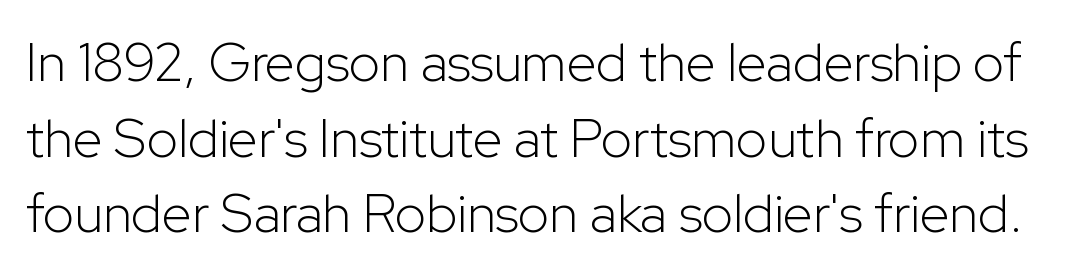
{"serif": "no", "italic": "no", "bold": "no", "weight": "light", "width": "normal", "stroke_contrast": "low", "x_height": "medium", "monospaced": "no", "underline": "no", "line_spacing": "normal", "line_spacing_ratio": 1.4, "letter_spacing": "normal", "letter_spacing_em": 0.0, "glyph_px": 54}
